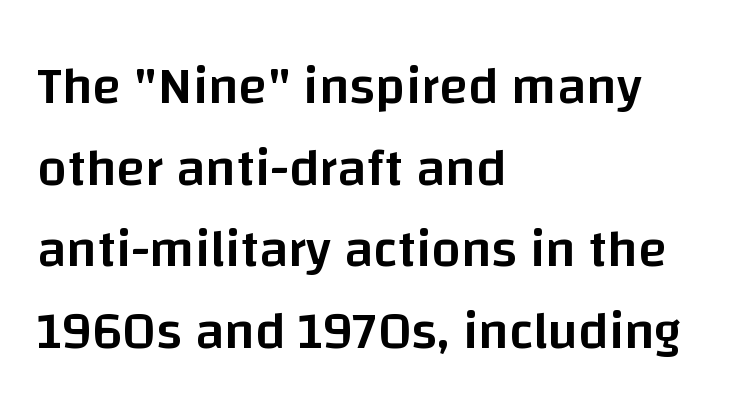
{"serif": "no", "italic": "no", "bold": "semi", "weight": "semibold", "width": "normal", "stroke_contrast": "low", "x_height": "large", "monospaced": "no", "underline": "no", "align": "left", "line_spacing": "normal", "line_spacing_ratio": 1.54, "letter_spacing": "normal", "letter_spacing_em": 0.0, "glyph_px": 53}
